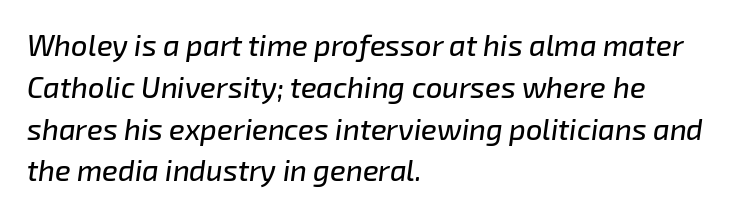
Q: Is the text italic (slanted)? A: Yes, it leans right by about 8 degrees.
Q: Is the text underlined? A: No.
Q: How is the paragraph aligned? A: Left-aligned.
Q: Is the spacing between letters normal or unusually wide? A: Normal.
Q: Is the spacing between lines tight, normal or loose? A: Normal.
Q: Width (condensed, normal, or wide)? A: Normal.
Q: Stroke contrast? A: Low.
Q: x-height? A: Medium.
Q: Monospaced? A: No.
